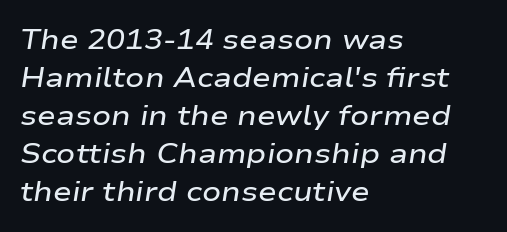
The image shows 28 px semibold, wide type, italic (leaning right); set left-aligned, normal line spacing (1.36x), normal letter spacing, not underlined; low stroke contrast and a medium x-height.
